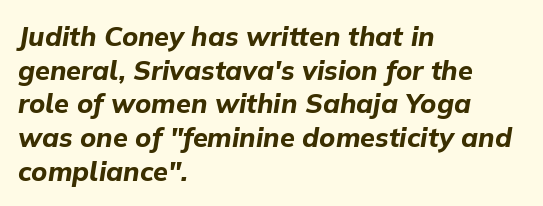
{"italic": "yes", "lean": "right", "slant_degrees": 9, "bold": "yes", "underline": "no", "align": "left", "line_spacing": "normal", "line_spacing_ratio": 1.25, "letter_spacing": "normal", "letter_spacing_em": 0.0, "glyph_px": 27}
